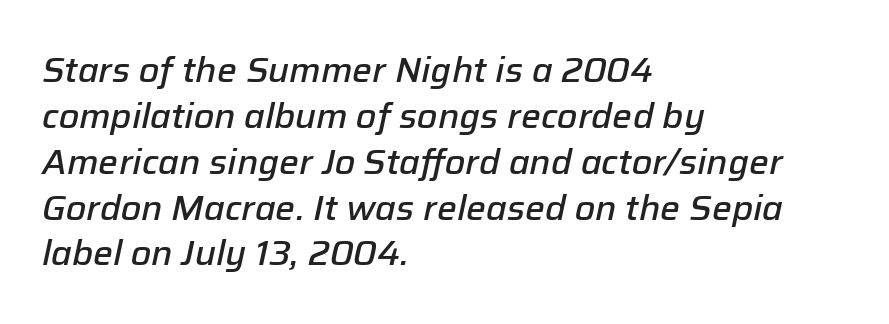
Characters follow at the spacing the type designer built in. Slant detected: the letters are inclined. In terms of weight, the rendering is demibold, just under bold. Think of a printed novel: that variable character pitch is what you see here. How would I describe the line gaps? Plain and ordinary. Descenders are the only things crossing below the line.
